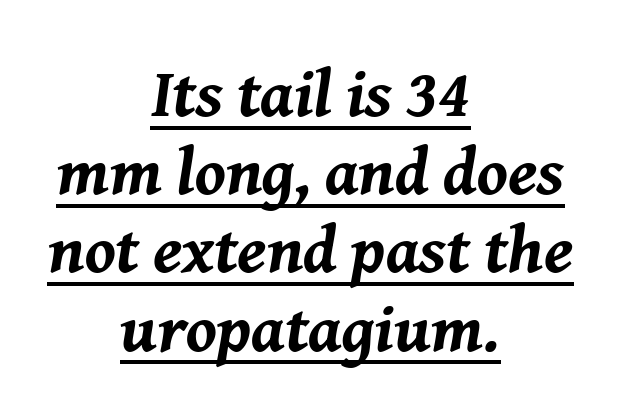
If you measured baseline to baseline, you'd find a short distance. This rendering leaves character spacing at its baseline value. Style check: oblique. Here the designer chose a conventional face with non-uniform glyph widths.
